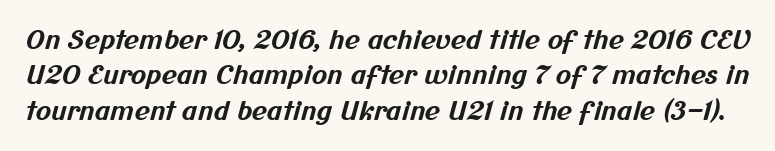
Q: Is the text bold? A: Yes.
Q: Is the text underlined? A: No.
Q: Is the spacing between letters normal or unusually wide? A: Normal.
Q: Is the spacing between lines tight, normal or loose? A: Normal.
